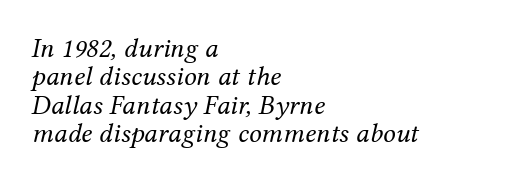
The image shows 28 px regular-weight serif type, italic (leaning right); set left-aligned, tight line spacing (1.01x), normal letter spacing, not underlined; medium stroke contrast and a medium x-height.
